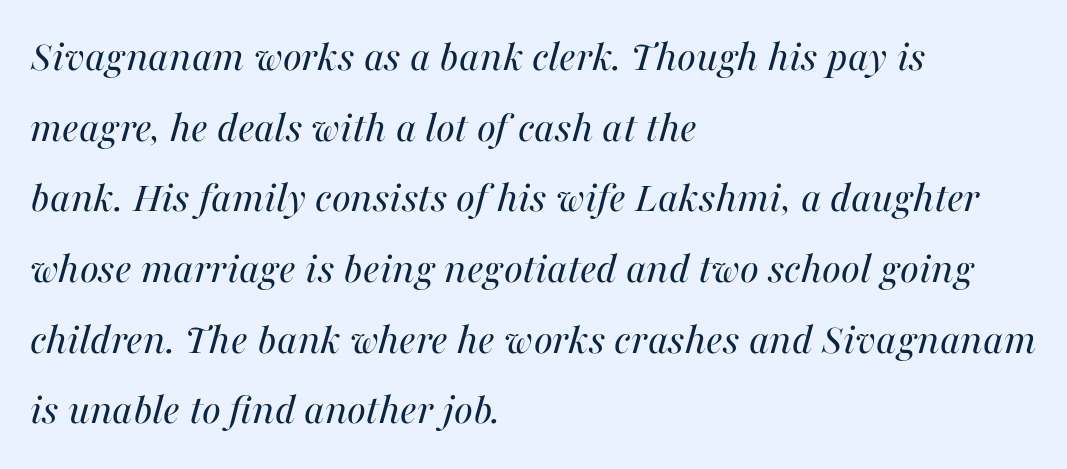
{"italic": "yes", "lean": "right", "slant_degrees": 16, "bold": "no", "weight": "regular", "width": "normal", "stroke_contrast": "medium", "x_height": "medium", "monospaced": "no", "underline": "no", "align": "left", "line_spacing": "normal", "line_spacing_ratio": 1.57, "letter_spacing": "normal", "letter_spacing_em": 0.0, "glyph_px": 45}
